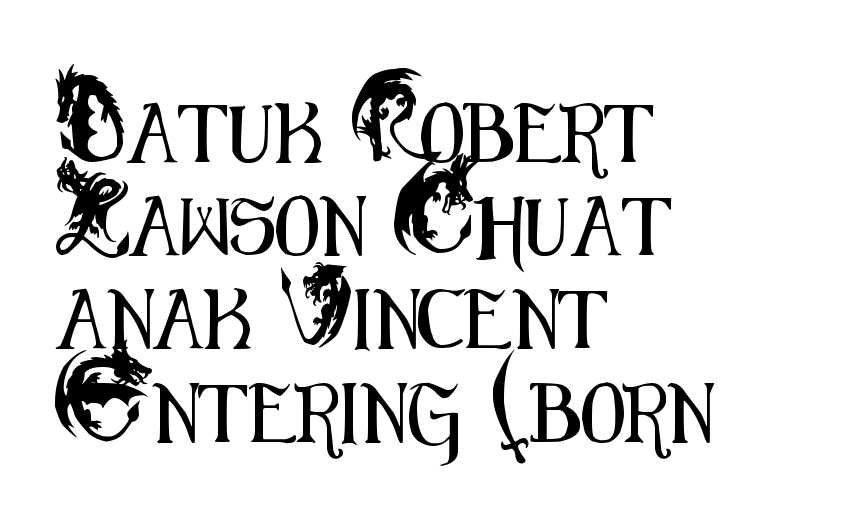
{"serif": "no", "italic": "no", "width": "condensed", "stroke_contrast": "medium", "x_height": "small", "monospaced": "no", "underline": "no", "align": "left", "line_spacing": "normal", "line_spacing_ratio": 1.58, "letter_spacing": "normal", "letter_spacing_em": 0.0, "glyph_px": 59}
